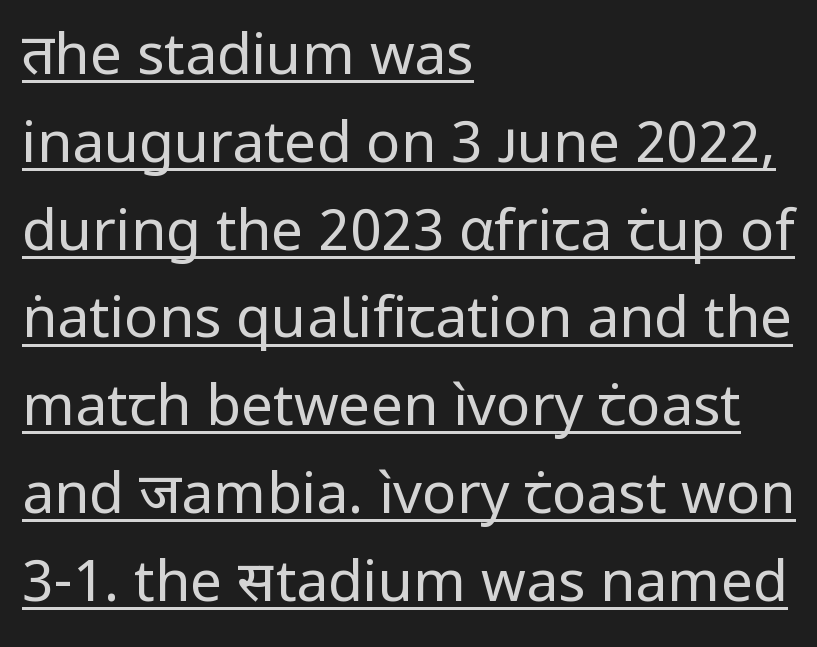
The image shows 57 px regular-weight sans-serif type, upright; set left-aligned, normal line spacing (1.54x), normal letter spacing, underlined; low stroke contrast and a medium x-height.
